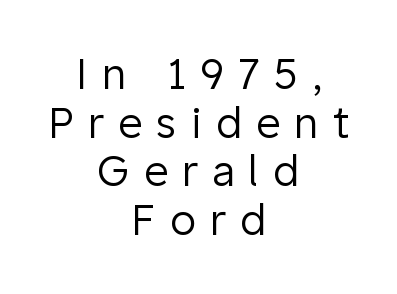
Q: Is the text bold? A: No.
Q: Is the text italic (slanted)? A: No, it is upright.
Q: Is the typeface a serif or a sans-serif typeface? A: Sans-serif.
Q: Is the text underlined? A: No.
Q: How is the paragraph aligned? A: Centered.
Q: Is the spacing between letters normal or unusually wide? A: Unusually wide.
Q: Width (condensed, normal, or wide)? A: Normal.
Q: Stroke contrast? A: Low.
Q: x-height? A: Medium.
Q: Monospaced? A: No.
